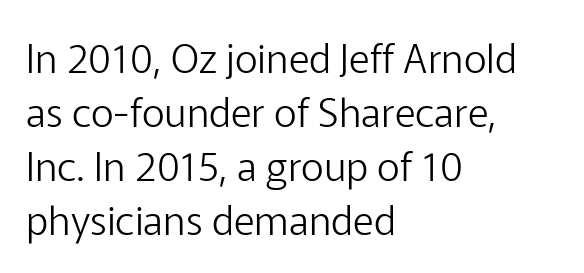
Q: Is the text bold? A: No.
Q: Is the text italic (slanted)? A: No, it is upright.
Q: Is the typeface a serif or a sans-serif typeface? A: Sans-serif.
Q: Is the text underlined? A: No.
Q: How is the paragraph aligned? A: Left-aligned.
Q: Is the spacing between letters normal or unusually wide? A: Normal.
Q: Is the spacing between lines tight, normal or loose? A: Normal.
Q: Width (condensed, normal, or wide)? A: Normal.
Q: Stroke contrast? A: Low.
Q: x-height? A: Medium.
Q: Monospaced? A: No.
